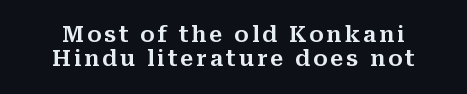
Q: Is the text italic (slanted)? A: No, it is upright.
Q: Is the text underlined? A: No.
Q: Is the spacing between lines tight, normal or loose? A: Tight.
